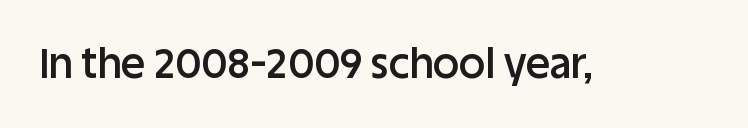
{"serif": "no", "italic": "no", "bold": "semi", "weight": "semibold", "width": "normal", "stroke_contrast": "low", "x_height": "large", "monospaced": "no", "underline": "no", "letter_spacing": "normal", "letter_spacing_em": 0.0, "glyph_px": 41}
